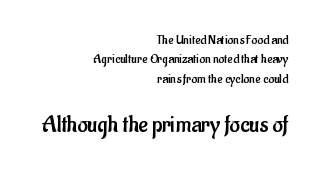
The rag falls on the left side of this text block. Words appear dense and cohesive because spacing is normal. The baseline area is clear. Compared with typical paragraphs, the rows here are spaced about the same. Is the stroke heavy? The answer is a plain regular-or-lighter. This sample uses an upright cut, with every glyph sitting square on the baseline.
